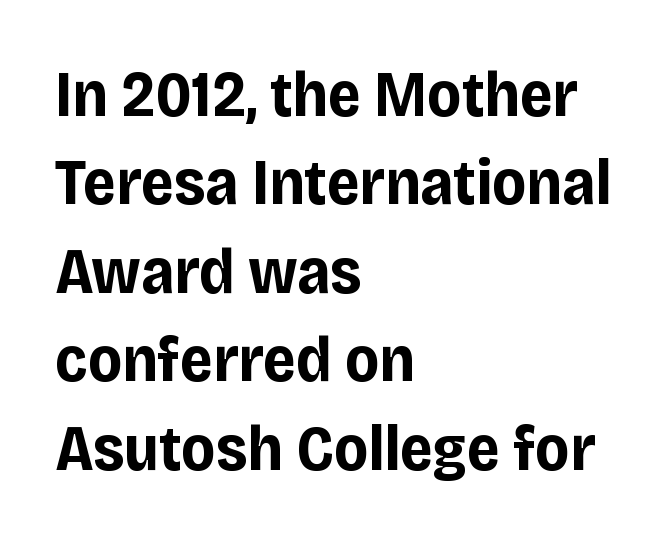
The image shows 65 px bold sans-serif type, upright; set left-aligned, normal line spacing (1.36x), normal letter spacing, not underlined; low stroke contrast and a large x-height.
